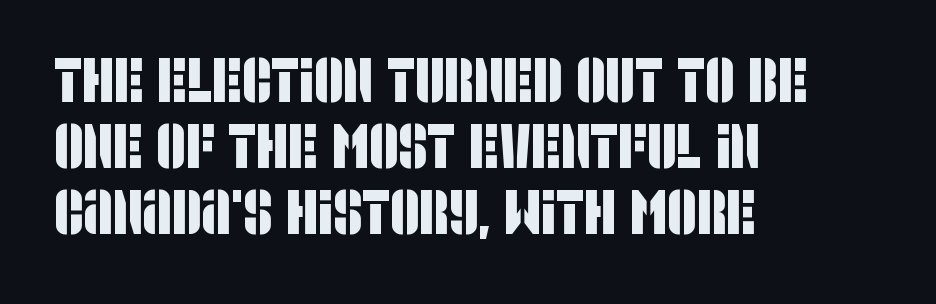
Q: Is the typeface a serif or a sans-serif typeface? A: Sans-serif.
Q: Is the text underlined? A: No.
Q: How is the paragraph aligned? A: Left-aligned.
Q: Is the spacing between letters normal or unusually wide? A: Normal.
Q: Is the spacing between lines tight, normal or loose? A: Tight.
Q: Width (condensed, normal, or wide)? A: Condensed.
Q: Stroke contrast? A: Low.
Q: x-height? A: Large.
Q: Monospaced? A: No.
